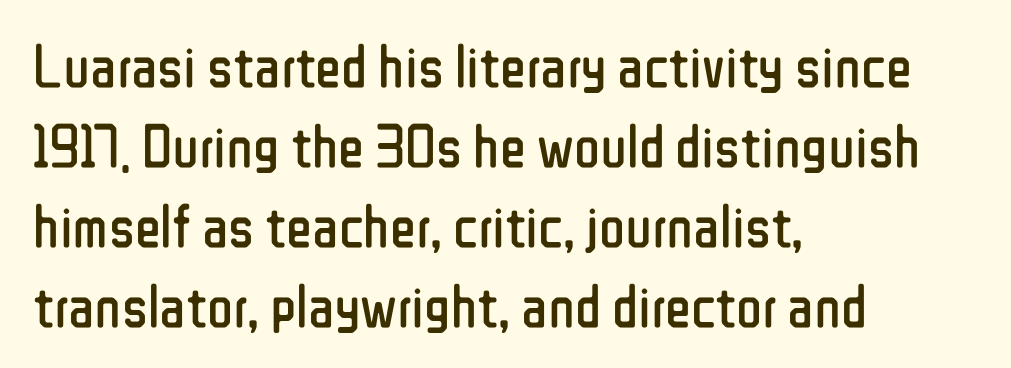
{"serif": "no", "italic": "no", "bold": "no", "weight": "regular", "width": "condensed", "stroke_contrast": "low", "x_height": "medium", "monospaced": "no", "underline": "no", "align": "left", "line_spacing": "normal", "line_spacing_ratio": 1.31, "letter_spacing": "normal", "letter_spacing_em": 0.0, "glyph_px": 61}
